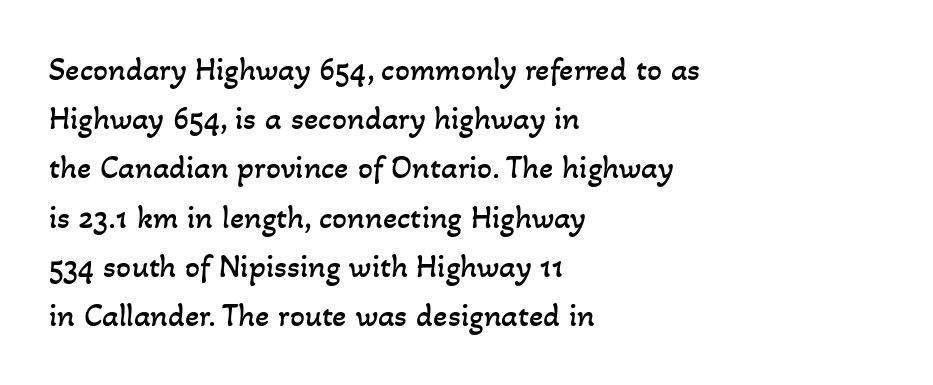
The image shows 33 px regular-weight type; set left-aligned, normal line spacing (1.49x), normal letter spacing, not underlined; low stroke contrast and a small x-height.
